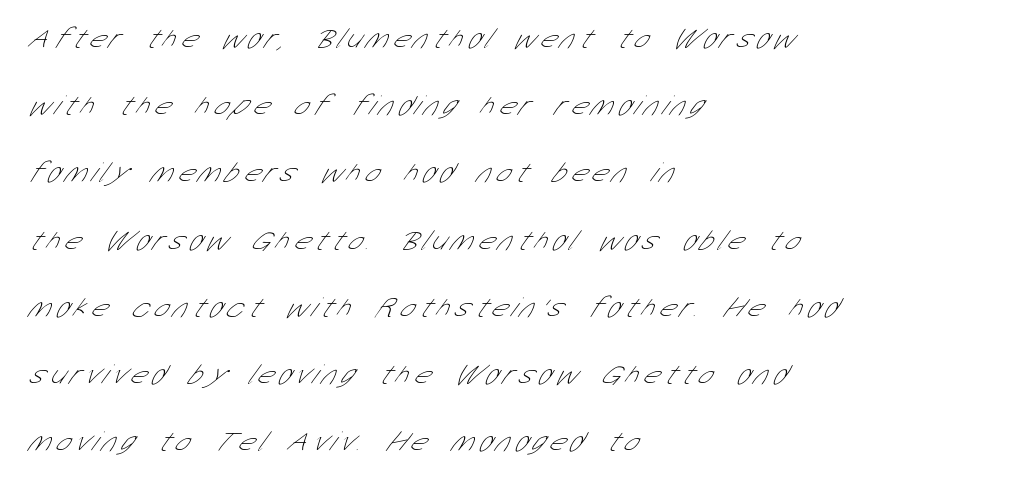
The image shows 28 px thin, condensed sans-serif type; set left-aligned, loose line spacing (2.4x), unusually wide letter spacing (+0.2 em), not underlined; low stroke contrast and a medium x-height.
